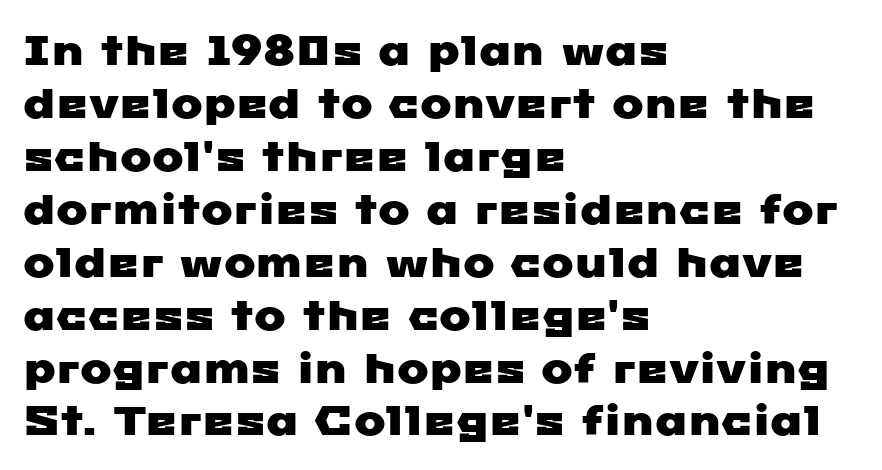
Q: Is the typeface a serif or a sans-serif typeface? A: Sans-serif.
Q: Is the text underlined? A: No.
Q: How is the paragraph aligned? A: Left-aligned.
Q: Is the spacing between letters normal or unusually wide? A: Normal.
Q: Is the spacing between lines tight, normal or loose? A: Normal.
Q: Width (condensed, normal, or wide)? A: Wide.
Q: Stroke contrast? A: Low.
Q: x-height? A: Medium.
Q: Monospaced? A: No.
